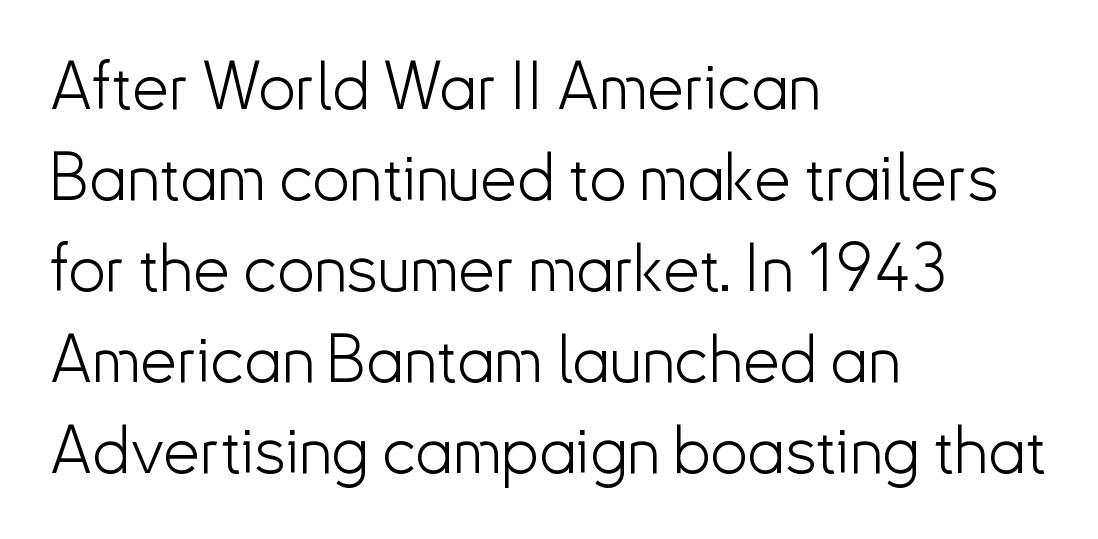
The image shows 66 px light sans-serif type, upright; set left-aligned, normal line spacing (1.38x), normal letter spacing, not underlined; low stroke contrast and a small x-height.
